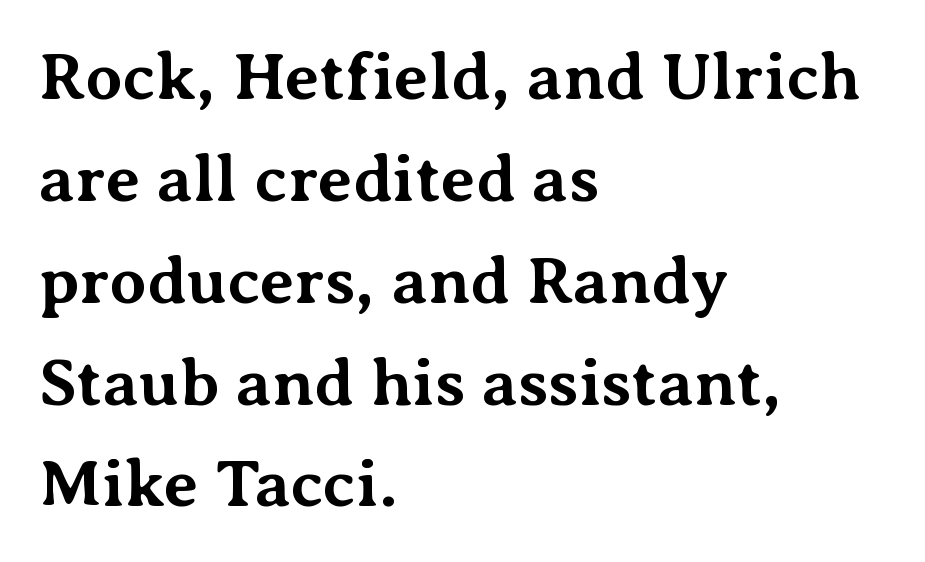
The image shows 67 px bold serif type, upright; set left-aligned, normal line spacing (1.52x), normal letter spacing, not underlined; medium stroke contrast and a medium x-height.
